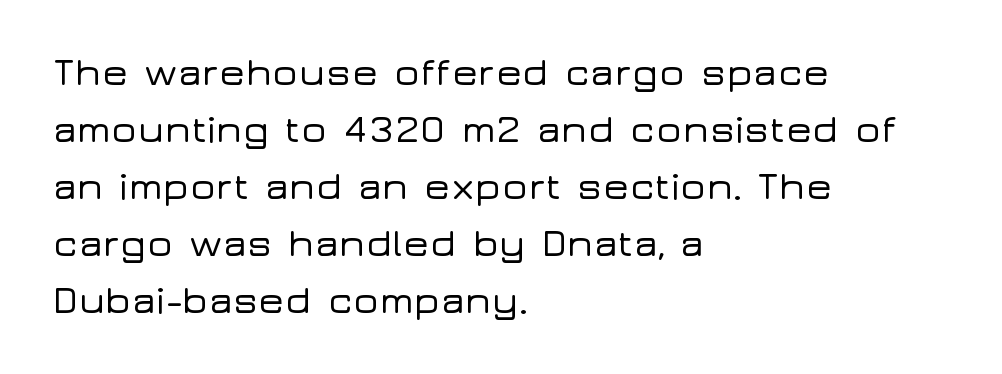
Q: Is the text italic (slanted)? A: No, it is upright.
Q: Is the typeface a serif or a sans-serif typeface? A: Sans-serif.
Q: Is the text underlined? A: No.
Q: How is the paragraph aligned? A: Left-aligned.
Q: Is the spacing between letters normal or unusually wide? A: Normal.
Q: Is the spacing between lines tight, normal or loose? A: Normal.
Q: Width (condensed, normal, or wide)? A: Wide.
Q: Stroke contrast? A: Low.
Q: x-height? A: Medium.
Q: Monospaced? A: No.
